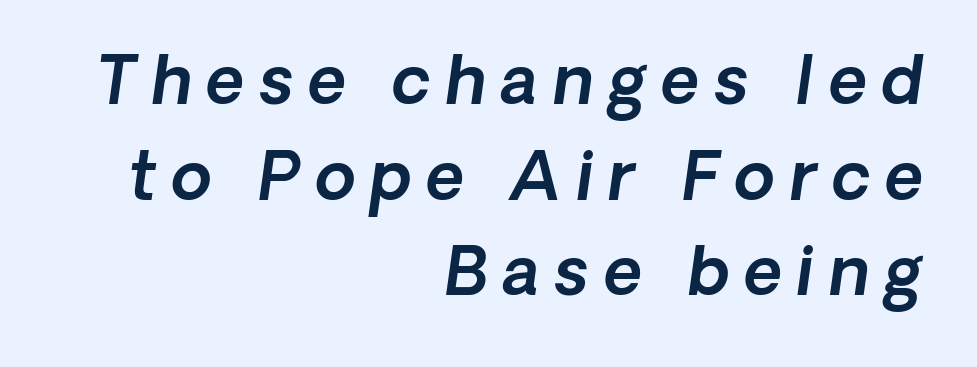
These lines are rendered in a variable-pitch font. The passage shown is typeset with a sans-serif family. Inter-character spacing is expanded well beyond the font's built-in metrics. Bare-footed words on every line.
